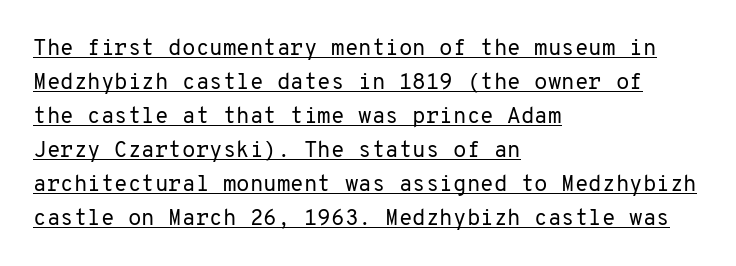
The image shows 22 px text type, upright; set left-aligned, normal line spacing (1.55x), normal letter spacing, underlined.
